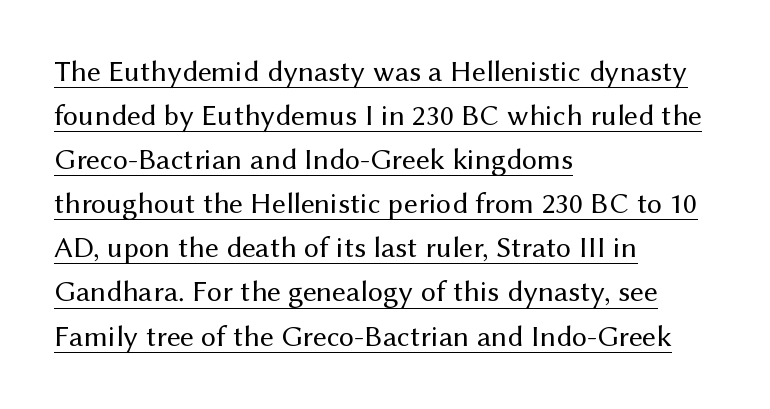
Q: Is the text bold? A: No.
Q: Is the text italic (slanted)? A: No, it is upright.
Q: Is the typeface a serif or a sans-serif typeface? A: Sans-serif.
Q: Is the text underlined? A: Yes.
Q: How is the paragraph aligned? A: Left-aligned.
Q: Is the spacing between letters normal or unusually wide? A: Normal.
Q: Is the spacing between lines tight, normal or loose? A: Normal.
Q: Width (condensed, normal, or wide)? A: Normal.
Q: Stroke contrast? A: Medium.
Q: x-height? A: Medium.
Q: Monospaced? A: No.
